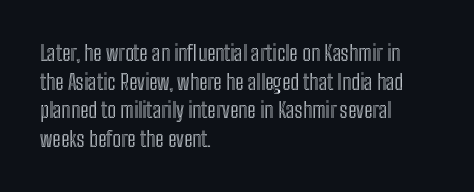
The rendering keeps characters at their native spacing. Does the lettering tilt? It doesn't — this is upright. Descender tails drop into unmarked territory. The lines sit at an ordinary, default distance from one another. One-word summary of the alignment: left.
